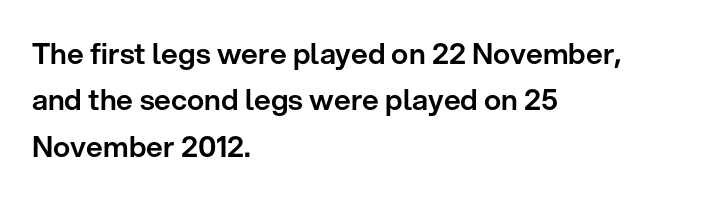
{"serif": "no", "italic": "no", "width": "normal", "stroke_contrast": "low", "x_height": "medium", "monospaced": "no", "underline": "no", "align": "left", "line_spacing": "normal", "line_spacing_ratio": 1.6, "letter_spacing": "normal", "letter_spacing_em": 0.0, "glyph_px": 29}
